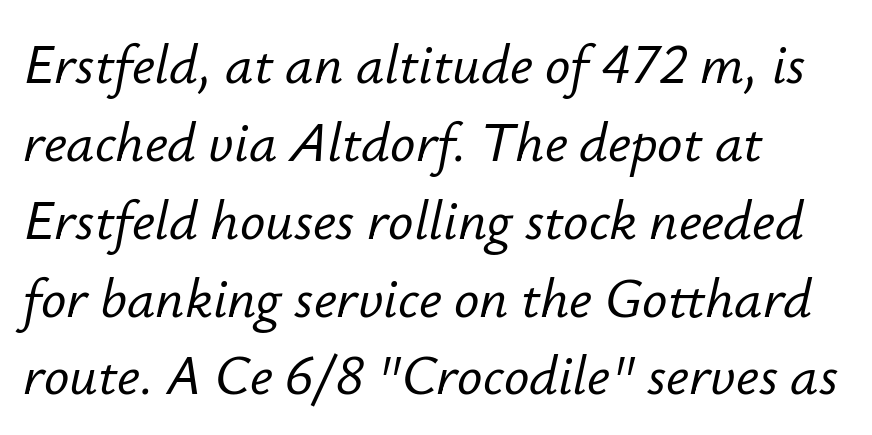
The tracking reads as untouched default to a designer's eye. The text block is weighted toward the left margin, trailing off unevenly rightward. Each letter keeps its own natural width here, so spacing adapts to shape. Quick note: italic. Reading down the column, the eye jumps a familiar distance to each next line. Clear beneath every line of the passage.
